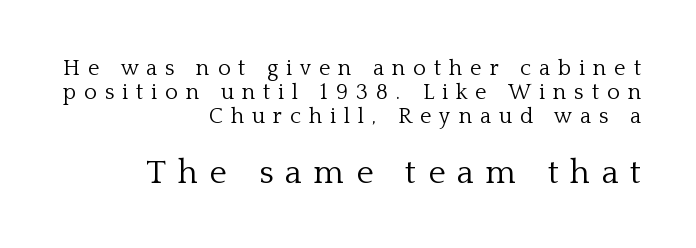
Q: Is the text bold? A: No.
Q: Is the text italic (slanted)? A: No, it is upright.
Q: Is the typeface a serif or a sans-serif typeface? A: Serif.
Q: Is the text underlined? A: No.
Q: How is the paragraph aligned? A: Right-aligned.
Q: Is the spacing between letters normal or unusually wide? A: Unusually wide.
Q: Is the spacing between lines tight, normal or loose? A: Tight.
Q: Which block of text is set in a larger size, the first (top) or the second (bottom)? A: The second (bottom) one.
Q: Width (condensed, normal, or wide)? A: Normal.
Q: Stroke contrast? A: Low.
Q: x-height? A: Medium.
Q: Monospaced? A: No.
